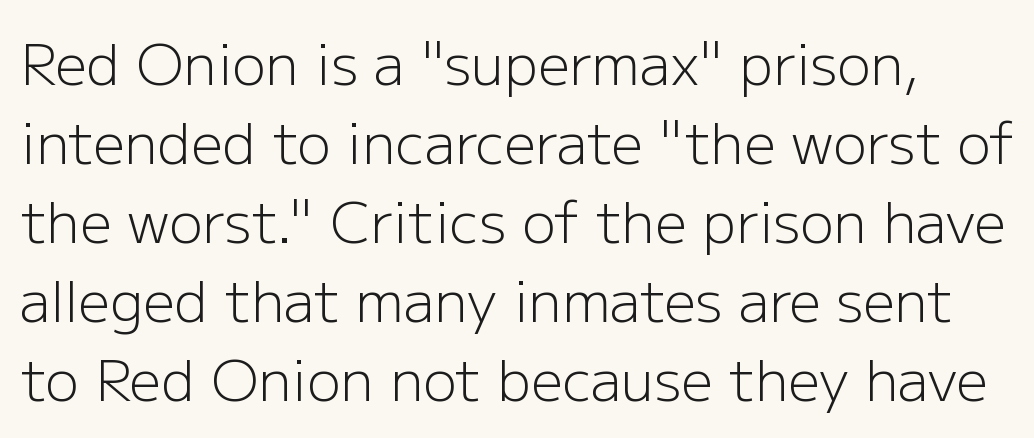
Is this a heavy cut? Hardly; it is regular or lighter. This is roman type, the default non-slanted kind. Descenders are the only things crossing below the line. Each word holds together tightly as a unit, with standard inter-letter gaps. What kind of face is this? One without serifs — a sans. This block has exactly the height ordinary leading produces.
